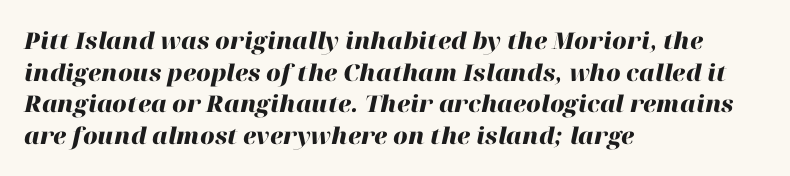
Q: Is the text bold? A: Yes.
Q: Is the text italic (slanted)? A: Yes, it leans right by about 12 degrees.
Q: Is the text underlined? A: No.
Q: How is the paragraph aligned? A: Left-aligned.
Q: Is the spacing between letters normal or unusually wide? A: Normal.
Q: Is the spacing between lines tight, normal or loose? A: Normal.
